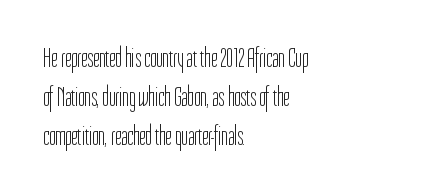
Default kerning and tracking; the words read as compact shapes. No heavy texture on the line: the type isn't bold. A roman cut, with each character standing at attention. Notice how the passage keeps a crisp vertical edge on the left only. Bare-footed words on every line.
